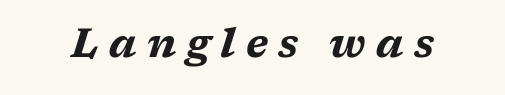
A typesetter would call this proportional, since set widths differ per character. A full-strength bold gives these letters their thick strokes. You can tell it's italic because the verticals aren't actually vertical. Is the letter spacing exaggerated? Yes — the characters are pushed far apart. The baseline area is clear.
